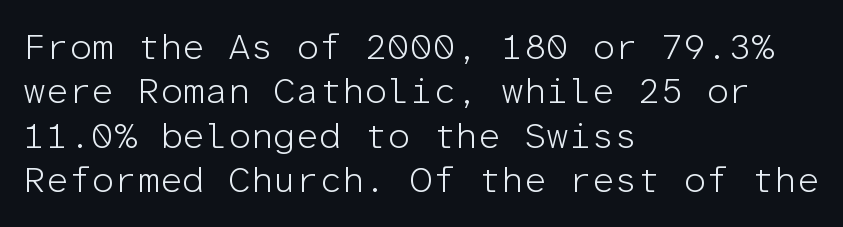
{"serif": "no", "italic": "no", "bold": "no", "weight": "light", "width": "normal", "stroke_contrast": "low", "x_height": "medium", "monospaced": "yes", "underline": "no", "align": "left", "line_spacing_ratio": 1.23, "letter_spacing": "normal", "letter_spacing_em": 0.0, "glyph_px": 36}
